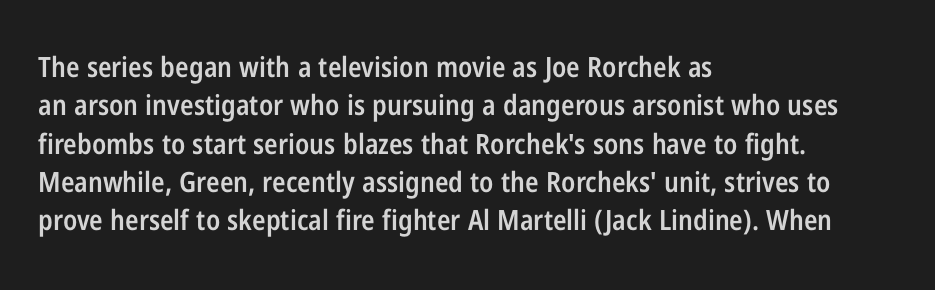
{"serif": "no", "italic": "no", "bold": "semi", "weight": "semibold", "width": "condensed", "stroke_contrast": "low", "x_height": "medium", "monospaced": "no", "underline": "no", "align": "left", "line_spacing": "normal", "line_spacing_ratio": 1.37, "letter_spacing": "normal", "letter_spacing_em": 0.0, "glyph_px": 28}
